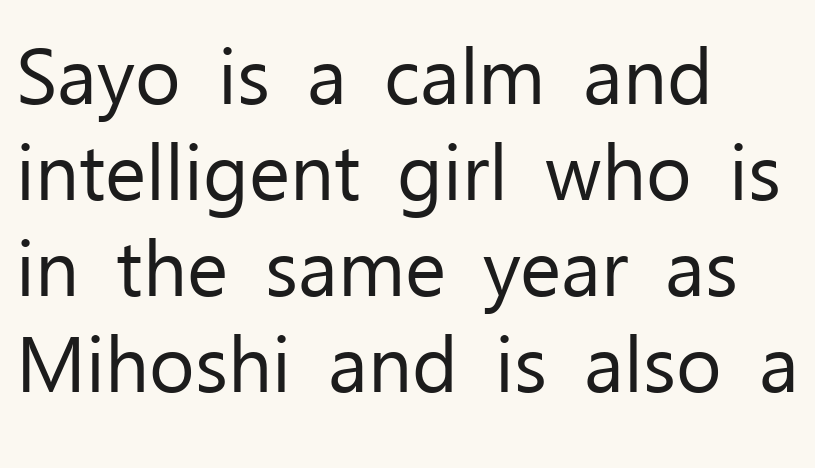
Q: Is the text bold? A: No.
Q: Is the text italic (slanted)? A: No, it is upright.
Q: Is the typeface a serif or a sans-serif typeface? A: Sans-serif.
Q: Is the text underlined? A: No.
Q: How is the paragraph aligned? A: Left-aligned.
Q: Is the spacing between letters normal or unusually wide? A: Normal.
Q: Width (condensed, normal, or wide)? A: Normal.
Q: Stroke contrast? A: Low.
Q: x-height? A: Medium.
Q: Monospaced? A: No.
